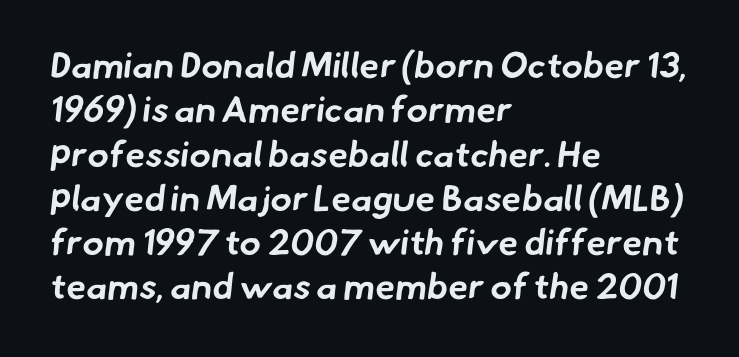
The image shows 36 px bold sans-serif type; set left-aligned, line spacing 1.23x, normal letter spacing, not underlined; low stroke contrast and a small x-height.
